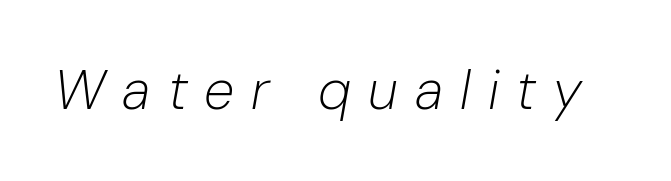
The image shows 55 px light type, italic (leaning right); set unusually wide letter spacing (+0.31 em), not underlined; low stroke contrast and a medium x-height.
